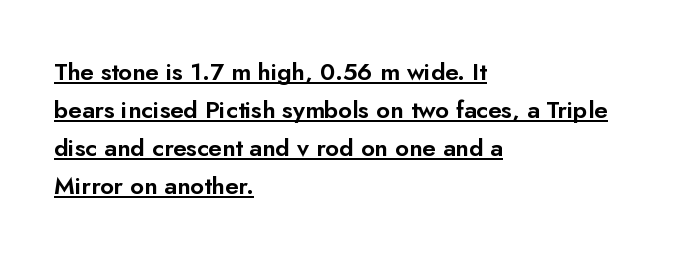
{"italic": "no", "underline": "yes", "align": "left", "line_spacing": "normal", "line_spacing_ratio": 1.58, "letter_spacing": "normal", "letter_spacing_em": 0.0, "glyph_px": 24}
